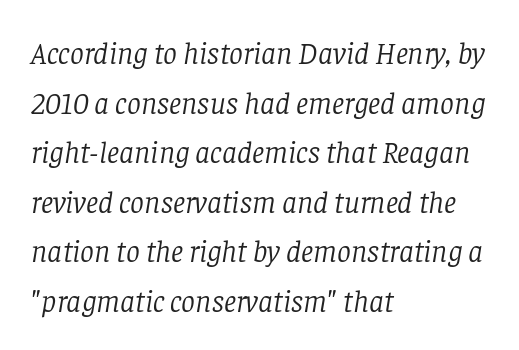
The image shows 31 px light serif type, italic (leaning right); set left-aligned, normal line spacing (1.6x), normal letter spacing, not underlined; low stroke contrast and a large x-height.
